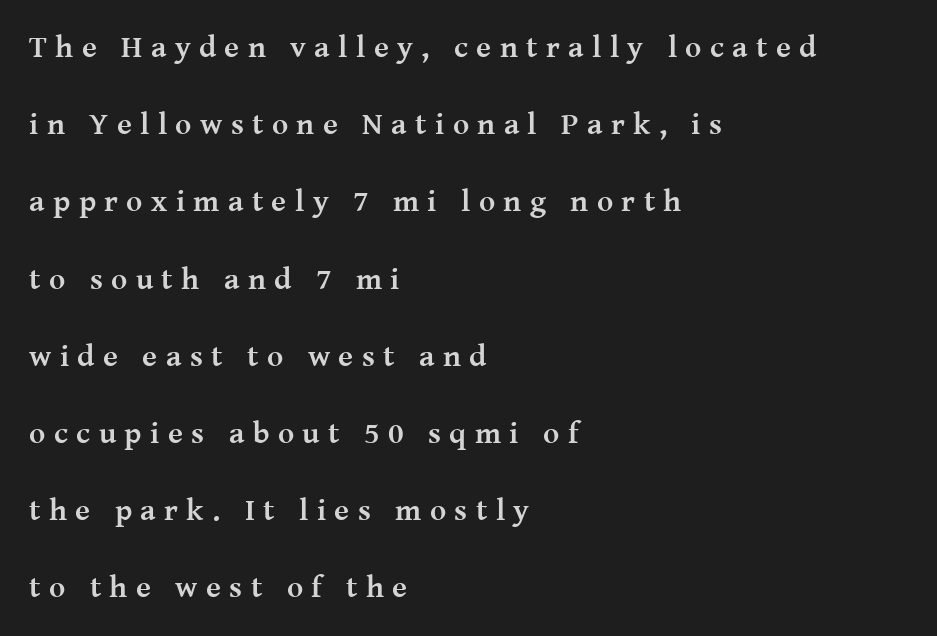
Q: Is the text bold? A: Yes.
Q: Is the text italic (slanted)? A: No, it is upright.
Q: Is the typeface a serif or a sans-serif typeface? A: Serif.
Q: Is the text underlined? A: No.
Q: How is the paragraph aligned? A: Left-aligned.
Q: Is the spacing between letters normal or unusually wide? A: Unusually wide.
Q: Is the spacing between lines tight, normal or loose? A: Loose.
Q: Width (condensed, normal, or wide)? A: Normal.
Q: Stroke contrast? A: Medium.
Q: x-height? A: Medium.
Q: Monospaced? A: No.
